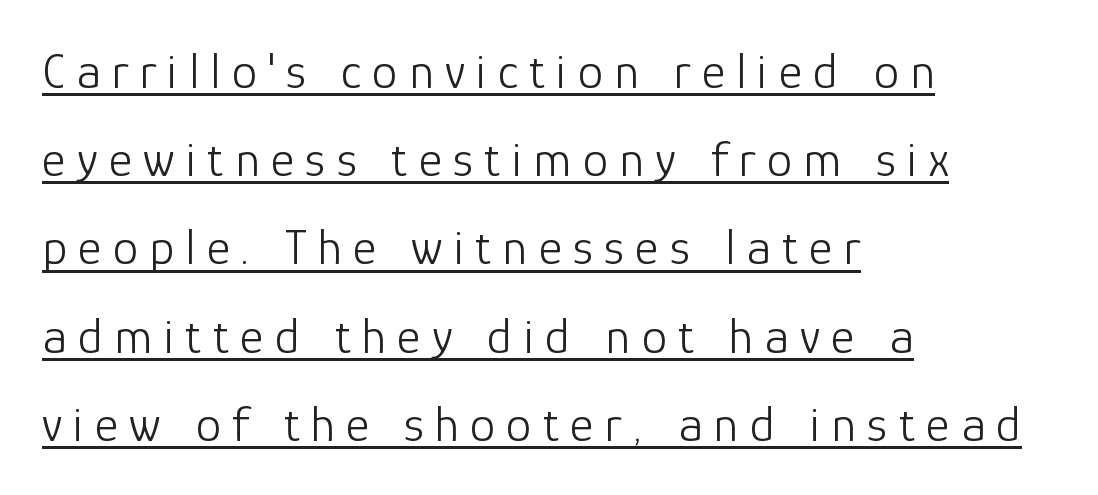
Q: Is the text bold? A: No.
Q: Is the text italic (slanted)? A: No, it is upright.
Q: Is the typeface a serif or a sans-serif typeface? A: Sans-serif.
Q: Is the text underlined? A: Yes.
Q: How is the paragraph aligned? A: Left-aligned.
Q: Is the spacing between letters normal or unusually wide? A: Unusually wide.
Q: Width (condensed, normal, or wide)? A: Normal.
Q: Stroke contrast? A: Low.
Q: x-height? A: Medium.
Q: Monospaced? A: No.
